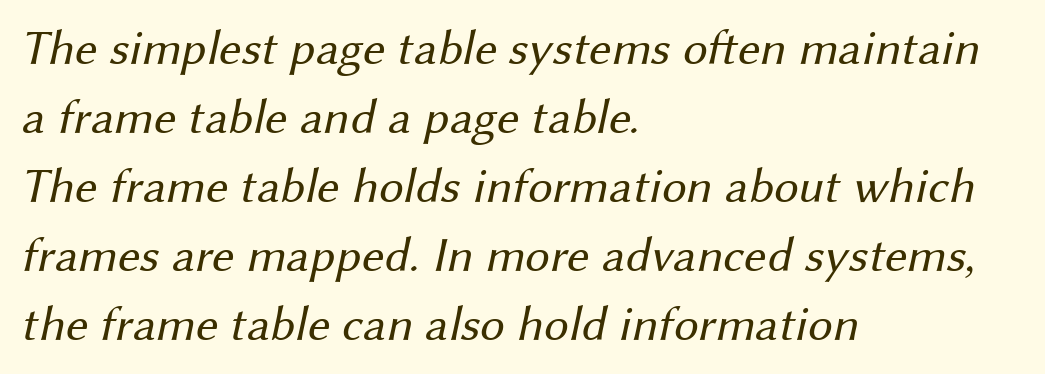
The image shows 49 px regular-weight sans-serif type; set left-aligned, normal line spacing (1.41x), normal letter spacing, not underlined; medium stroke contrast and a medium x-height.
